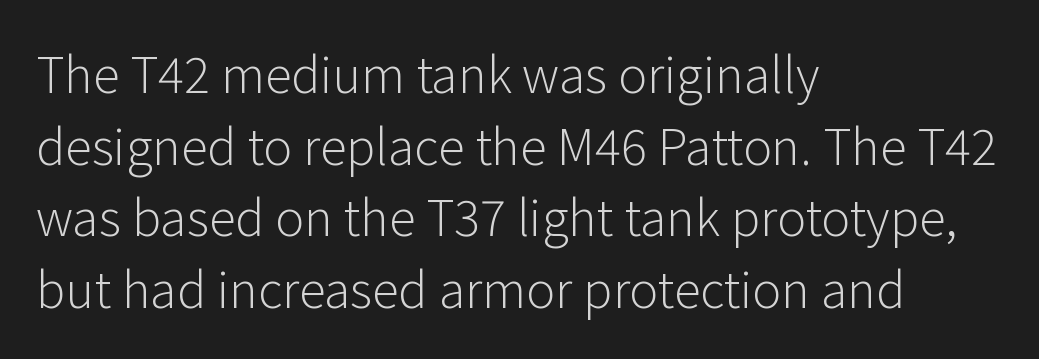
The image shows 49 px light sans-serif type, upright; set left-aligned, normal line spacing (1.46x), normal letter spacing, not underlined; low stroke contrast and a medium x-height.
